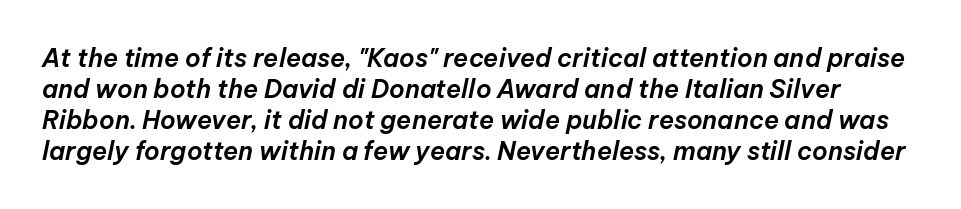
The image shows 25 px text type, italic (leaning right); set line spacing 1.24x, normal letter spacing, not underlined.
